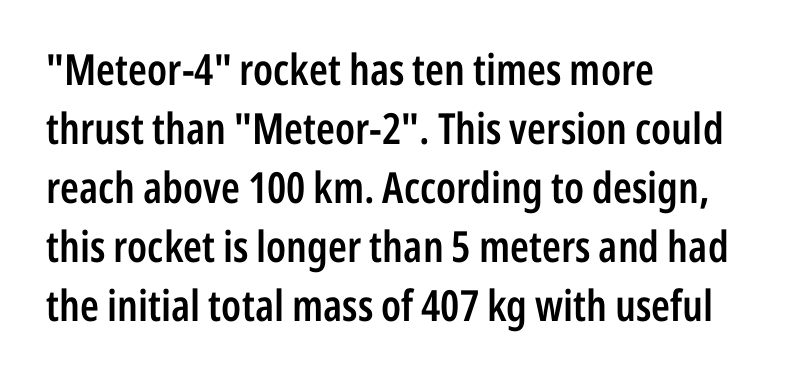
Q: Is the text bold? A: Semi-bold.
Q: Is the text italic (slanted)? A: No, it is upright.
Q: Is the typeface a serif or a sans-serif typeface? A: Sans-serif.
Q: Is the text underlined? A: No.
Q: How is the paragraph aligned? A: Left-aligned.
Q: Is the spacing between letters normal or unusually wide? A: Normal.
Q: Is the spacing between lines tight, normal or loose? A: Normal.
Q: Width (condensed, normal, or wide)? A: Condensed.
Q: Stroke contrast? A: Low.
Q: x-height? A: Medium.
Q: Monospaced? A: No.
